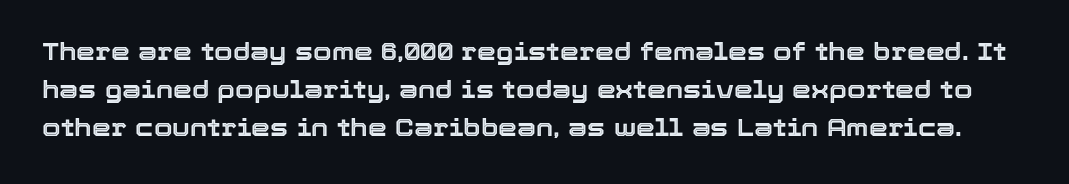
Bare-footed words on every line. The rendering uses a moderate line-height, typical for paragraphs. Upright lettering throughout. There is no visible air inserted between adjacent glyphs.
